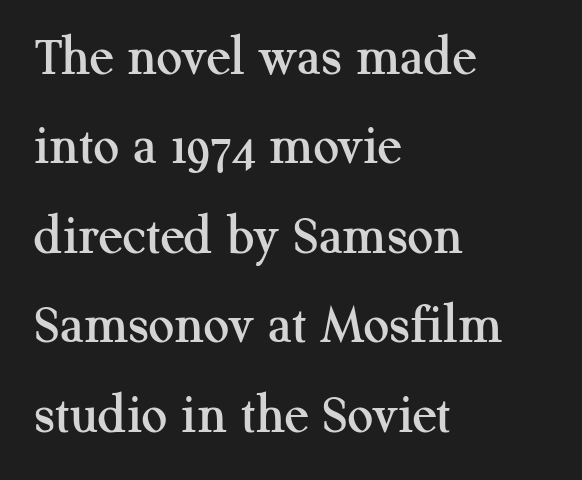
Q: Is the text italic (slanted)? A: No, it is upright.
Q: Is the typeface a serif or a sans-serif typeface? A: Serif.
Q: Is the text underlined? A: No.
Q: How is the paragraph aligned? A: Left-aligned.
Q: Is the spacing between letters normal or unusually wide? A: Normal.
Q: Is the spacing between lines tight, normal or loose? A: Normal.
Q: Width (condensed, normal, or wide)? A: Normal.
Q: Stroke contrast? A: Medium.
Q: x-height? A: Medium.
Q: Monospaced? A: No.
